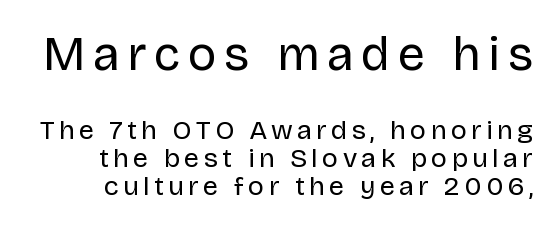
The glyphs are unaccompanied by any horizontal stroke below them. Italic: no, the glyphs are upright roman. The emphasis by scale lands on block number one, above. Think standard paragraph weight, or any step lighter than that.
